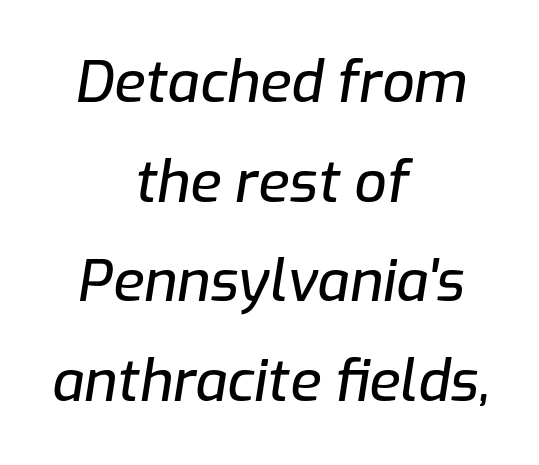
The image shows 57 px text type, italic (leaning right); set centered, line spacing 1.75x, normal letter spacing, not underlined; low stroke contrast and a medium x-height.
